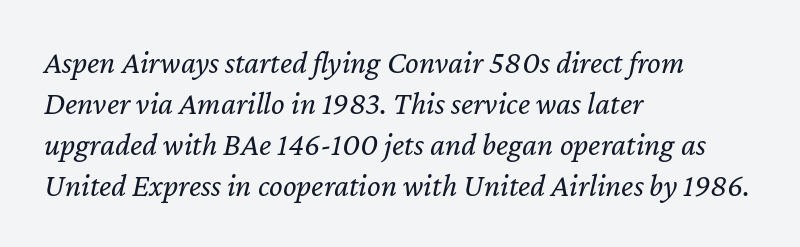
{"italic": "yes", "lean": "right", "slant_degrees": 12, "bold": "no", "weight": "regular", "width": "normal", "stroke_contrast": "low", "x_height": "medium", "monospaced": "no", "underline": "no", "align": "left", "line_spacing": "normal", "line_spacing_ratio": 1.28, "letter_spacing": "normal", "letter_spacing_em": 0.0, "glyph_px": 32}
